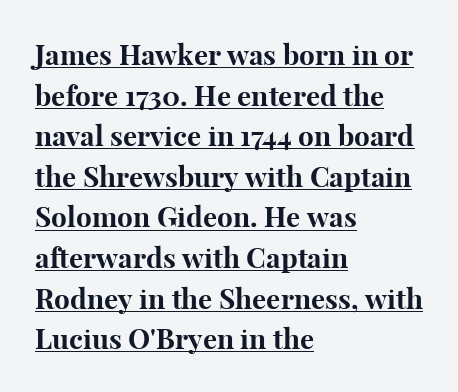
A serif font was chosen for this passage. Letter spacing: default. The rendering uses a moderate line-height, typical for paragraphs. It's the straight-up-and-down kind of type.
